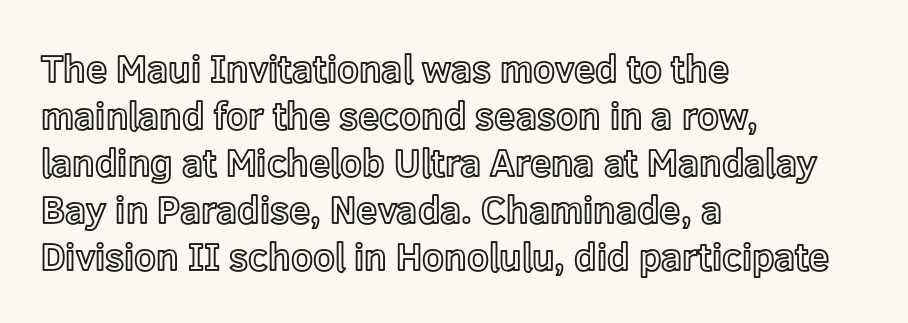
The image shows 38 px text type, upright; set left-aligned, line spacing 1.24x, normal letter spacing, not underlined; a medium x-height.
